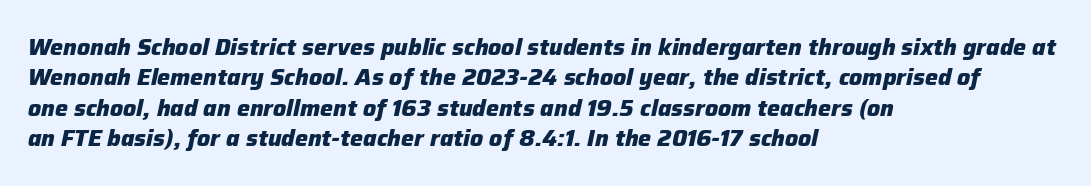
Underline: absent. A typesetter would call this leading conventional body-copy spacing. Notice how the stems are inclined rather than vertical — that's the hallmark of italics. A typesetter would call this zero additional tracking. Heavy-handed strokes throughout: this text is bold.
